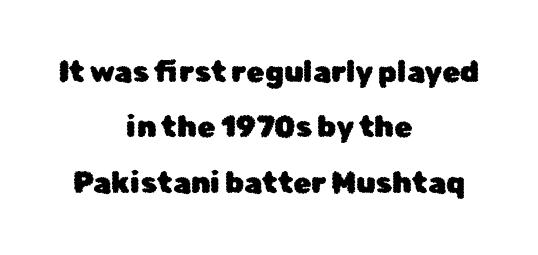
Quick note: not italic, upright. How are the letters spaced? Ordinarily, with no added tracking. Check where the strokes stop: nothing finishes them off — pure sans. This sample is center-justified, so both line endings float freely.
